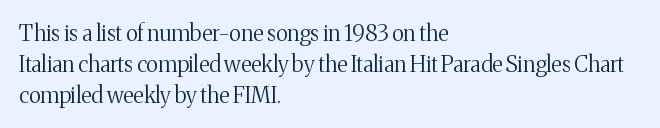
{"italic": "no", "bold": "no", "underline": "no", "align": "left", "line_spacing": "normal", "line_spacing_ratio": 1.4, "letter_spacing": "normal", "letter_spacing_em": 0.0, "glyph_px": 22}
